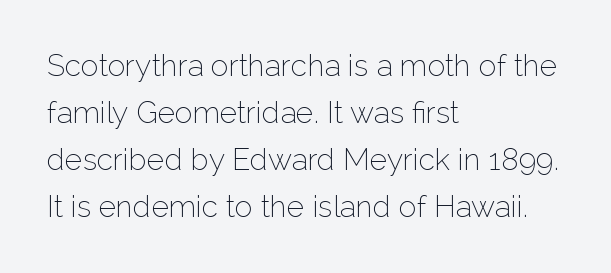
Q: Is the text bold? A: No.
Q: Is the text italic (slanted)? A: No, it is upright.
Q: Is the typeface a serif or a sans-serif typeface? A: Sans-serif.
Q: Is the text underlined? A: No.
Q: How is the paragraph aligned? A: Left-aligned.
Q: Is the spacing between letters normal or unusually wide? A: Normal.
Q: Is the spacing between lines tight, normal or loose? A: Normal.
Q: Width (condensed, normal, or wide)? A: Normal.
Q: Stroke contrast? A: Low.
Q: x-height? A: Medium.
Q: Monospaced? A: No.
